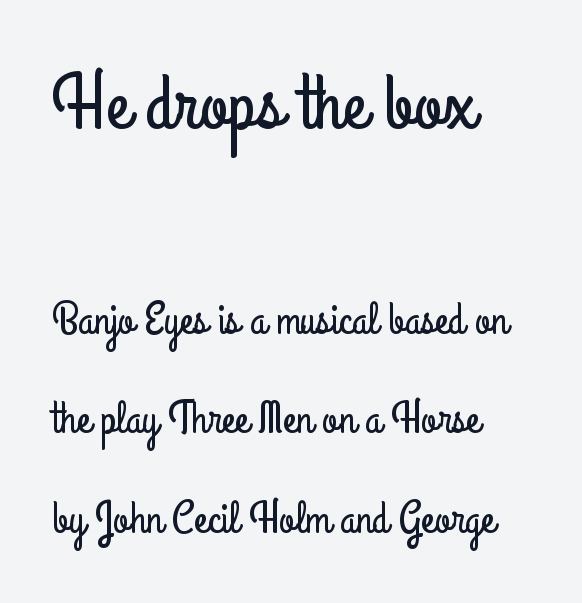
Q: Is the typeface a serif or a sans-serif typeface? A: Sans-serif.
Q: Is the text underlined? A: No.
Q: How is the paragraph aligned? A: Left-aligned.
Q: Is the spacing between letters normal or unusually wide? A: Normal.
Q: Is the spacing between lines tight, normal or loose? A: Loose.
Q: Which block of text is set in a larger size, the first (top) or the second (bottom)? A: The first (top) one.
Q: Width (condensed, normal, or wide)? A: Condensed.
Q: Stroke contrast? A: Low.
Q: x-height? A: Small.
Q: Monospaced? A: No.
